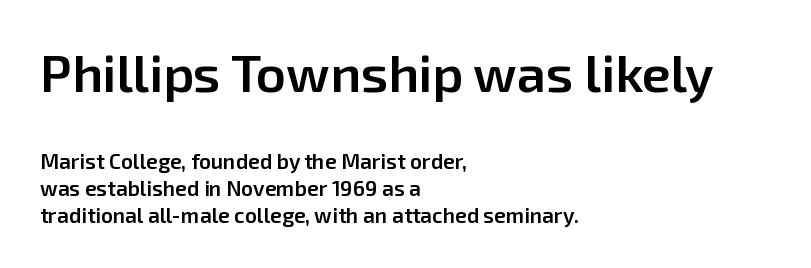
Q: Is the text bold? A: Semi-bold.
Q: Is the text italic (slanted)? A: No, it is upright.
Q: Is the typeface a serif or a sans-serif typeface? A: Sans-serif.
Q: Is the text underlined? A: No.
Q: How is the paragraph aligned? A: Left-aligned.
Q: Is the spacing between letters normal or unusually wide? A: Normal.
Q: Is the spacing between lines tight, normal or loose? A: Normal.
Q: Which block of text is set in a larger size, the first (top) or the second (bottom)? A: The first (top) one.
Q: Width (condensed, normal, or wide)? A: Normal.
Q: Stroke contrast? A: Low.
Q: x-height? A: Medium.
Q: Monospaced? A: No.
